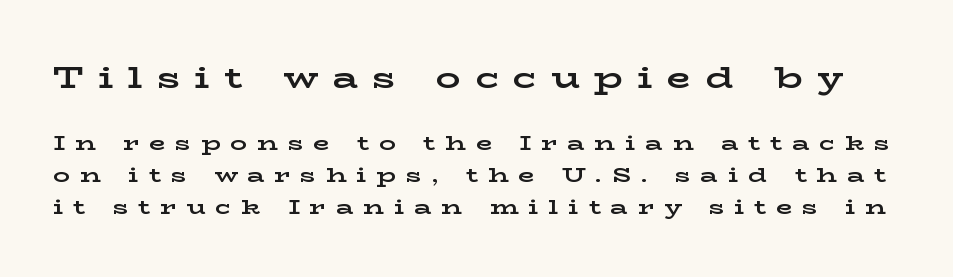
{"serif": "yes", "italic": "no", "bold": "yes", "weight": "bold", "width": "wide", "stroke_contrast": "low", "x_height": "medium", "monospaced": "no", "underline": "no", "line_spacing": "normal", "line_spacing_ratio": 1.54, "letter_spacing": "wide", "letter_spacing_em": 0.47, "larger_block": "first", "size_ratio": 1.48, "glyph_px": 31}
